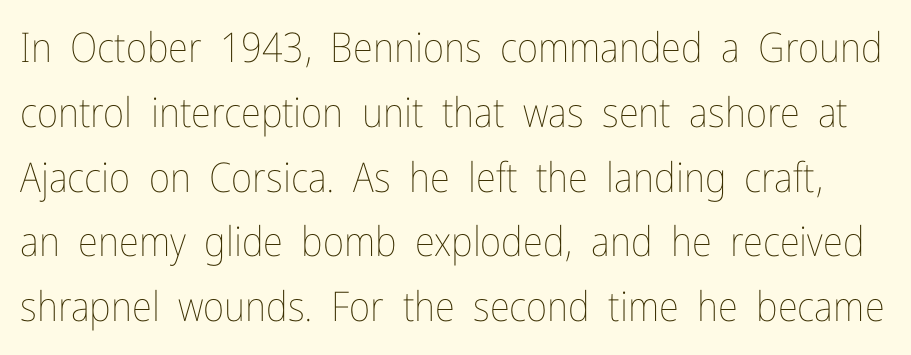
The image shows 41 px thin, condensed type, upright; set normal line spacing (1.58x), normal letter spacing, not underlined; low stroke contrast and a medium x-height.
